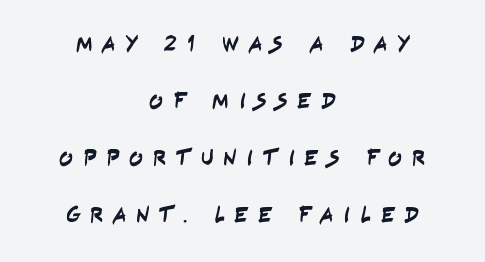
The image shows 23 px text type; set centered, loose line spacing (2.48x), unusually wide letter spacing (+0.41 em), not underlined.
